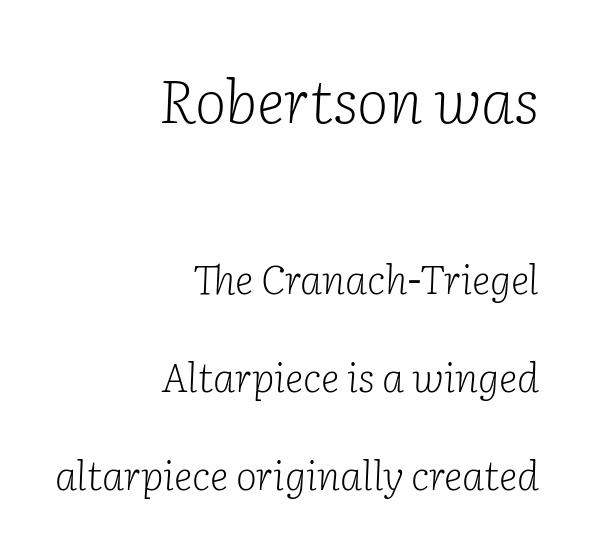
The image shows 60 px light serif type, italic (leaning right); set right-aligned, loose line spacing (2.44x), normal letter spacing, not underlined; the first (top) block is 1.5x larger; low stroke contrast and a medium x-height.
